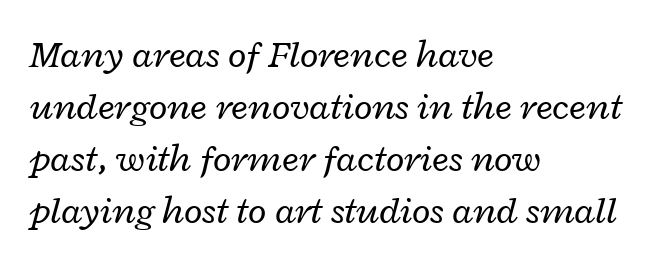
The image shows 38 px regular-weight, wide type, italic (leaning right); set left-aligned, normal line spacing (1.37x), normal letter spacing, not underlined; low stroke contrast and a medium x-height.
